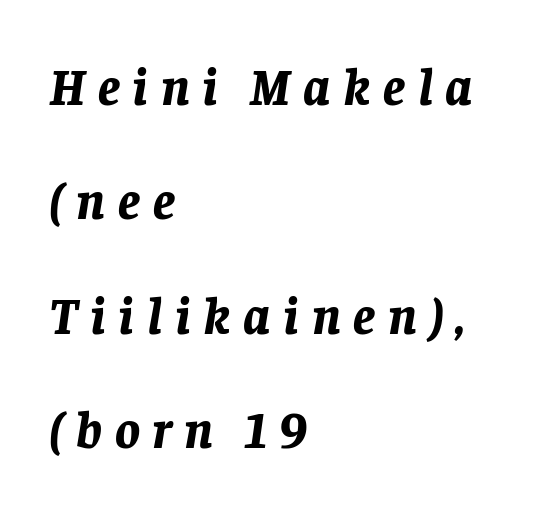
Q: Is the text bold? A: Yes.
Q: Is the text italic (slanted)? A: Yes, it leans right by about 8 degrees.
Q: Is the text underlined? A: No.
Q: How is the paragraph aligned? A: Left-aligned.
Q: Is the spacing between letters normal or unusually wide? A: Unusually wide.
Q: Is the spacing between lines tight, normal or loose? A: Loose.
Q: Width (condensed, normal, or wide)? A: Normal.
Q: Stroke contrast? A: Low.
Q: x-height? A: Large.
Q: Monospaced? A: No.
